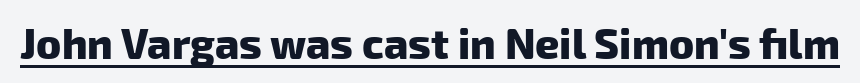
The image shows 42 px heavy sans-serif type; set normal letter spacing, underlined; low stroke contrast and a medium x-height.
